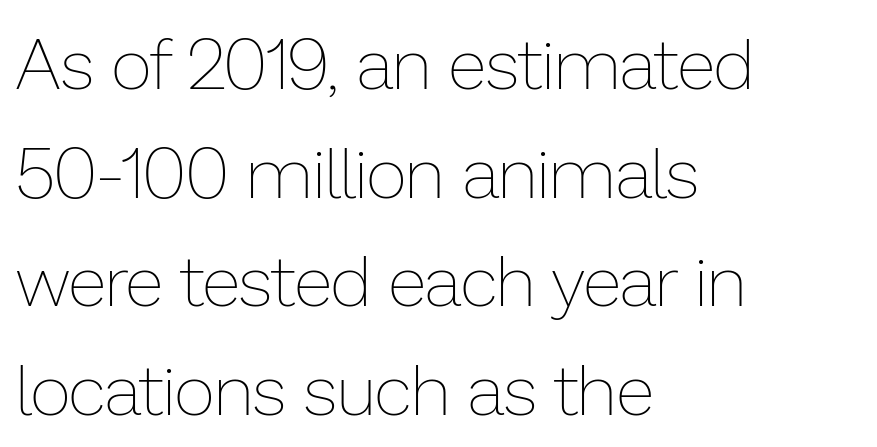
The image shows 71 px thin type, upright; set left-aligned, normal line spacing (1.53x), normal letter spacing, not underlined; low stroke contrast and a medium x-height.
